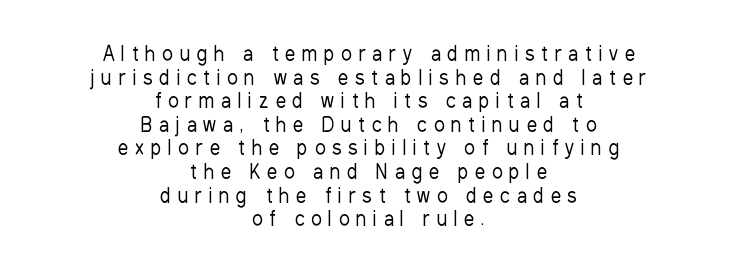
Q: Is the text bold? A: No.
Q: Is the text italic (slanted)? A: No, it is upright.
Q: Is the text underlined? A: No.
Q: How is the paragraph aligned? A: Centered.
Q: Is the spacing between letters normal or unusually wide? A: Unusually wide.
